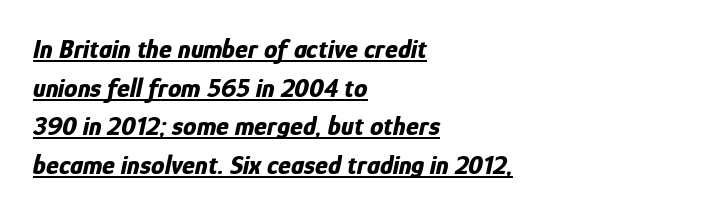
Q: Is the text bold? A: Yes.
Q: Is the text italic (slanted)? A: Yes, it leans right by about 12 degrees.
Q: Is the text underlined? A: Yes.
Q: How is the paragraph aligned? A: Left-aligned.
Q: Is the spacing between letters normal or unusually wide? A: Normal.
Q: Is the spacing between lines tight, normal or loose? A: Normal.
